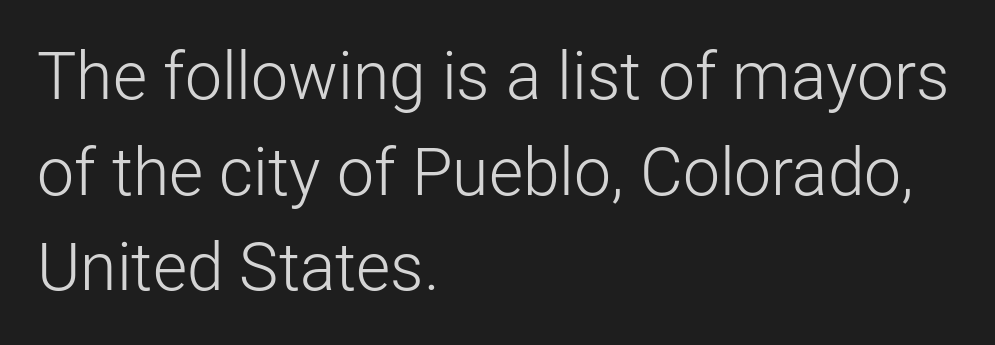
The image shows 66 px light sans-serif type, upright; set left-aligned, normal line spacing (1.45x), normal letter spacing, not underlined; low stroke contrast and a medium x-height.
